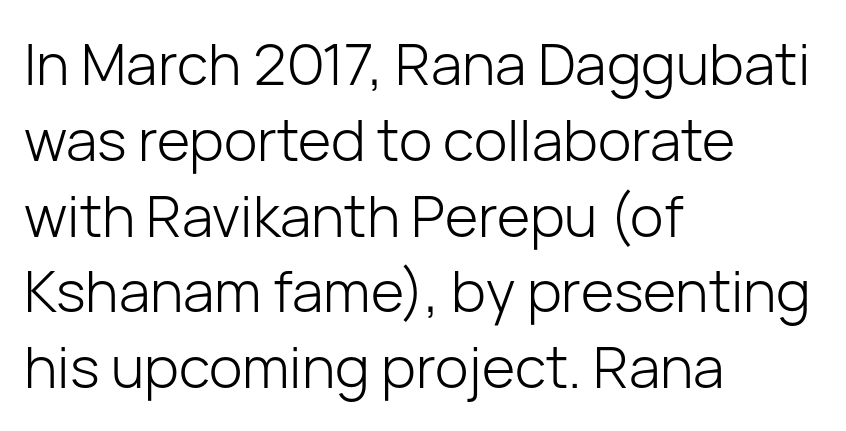
{"serif": "no", "italic": "no", "bold": "no", "weight": "light", "width": "normal", "stroke_contrast": "low", "x_height": "medium", "monospaced": "no", "underline": "no", "align": "left", "line_spacing": "normal", "line_spacing_ratio": 1.33, "letter_spacing": "normal", "letter_spacing_em": 0.0, "glyph_px": 57}
